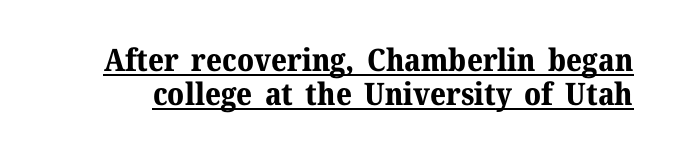
Q: Is the text bold? A: Yes.
Q: Is the text italic (slanted)? A: No, it is upright.
Q: Is the typeface a serif or a sans-serif typeface? A: Serif.
Q: Is the text underlined? A: Yes.
Q: Is the spacing between letters normal or unusually wide? A: Normal.
Q: Is the spacing between lines tight, normal or loose? A: Tight.
Q: Width (condensed, normal, or wide)? A: Normal.
Q: Stroke contrast? A: Medium.
Q: x-height? A: Medium.
Q: Monospaced? A: No.
